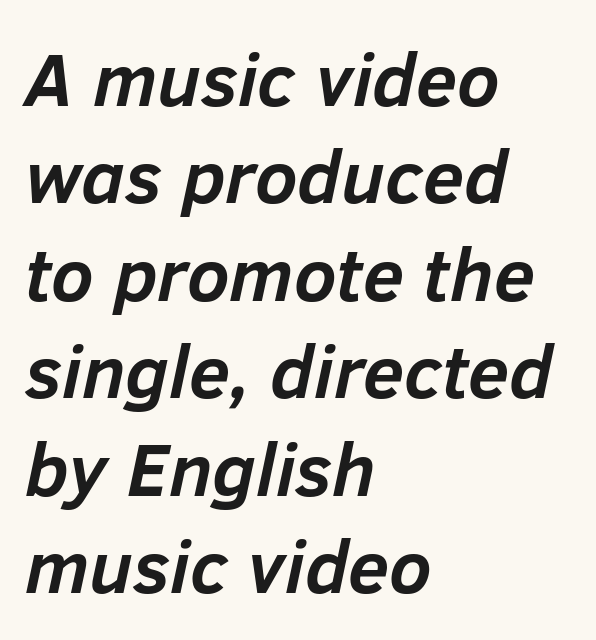
Rendered with sloped, italic letterforms. Observe the ordinary spacing: letters are neighbours, not strangers. Layout note: lines flush left. The gap between lines stays unmarked. The face used here is proportionally spaced, like ordinary book or web type.
